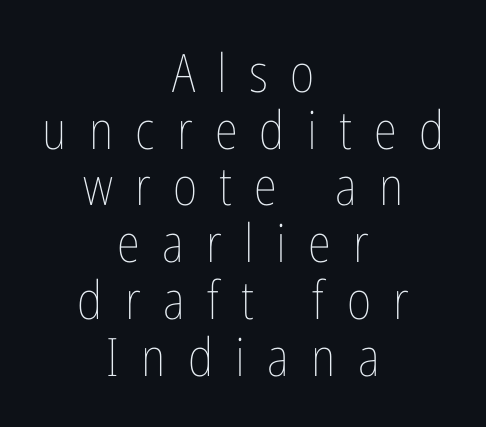
{"italic": "no", "bold": "no", "weight": "thin", "width": "condensed", "stroke_contrast": "low", "x_height": "medium", "monospaced": "no", "underline": "no", "align": "center", "line_spacing": "tight", "line_spacing_ratio": 1.07, "letter_spacing": "wide", "letter_spacing_em": 0.42, "glyph_px": 53}
